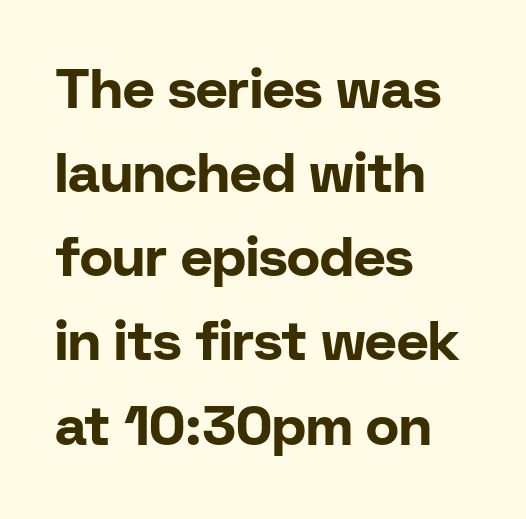
Q: Is the text bold? A: Yes.
Q: Is the text italic (slanted)? A: No, it is upright.
Q: Is the typeface a serif or a sans-serif typeface? A: Sans-serif.
Q: Is the text underlined? A: No.
Q: How is the paragraph aligned? A: Left-aligned.
Q: Is the spacing between letters normal or unusually wide? A: Normal.
Q: Is the spacing between lines tight, normal or loose? A: Normal.
Q: Width (condensed, normal, or wide)? A: Normal.
Q: Stroke contrast? A: Low.
Q: x-height? A: Medium.
Q: Monospaced? A: No.
